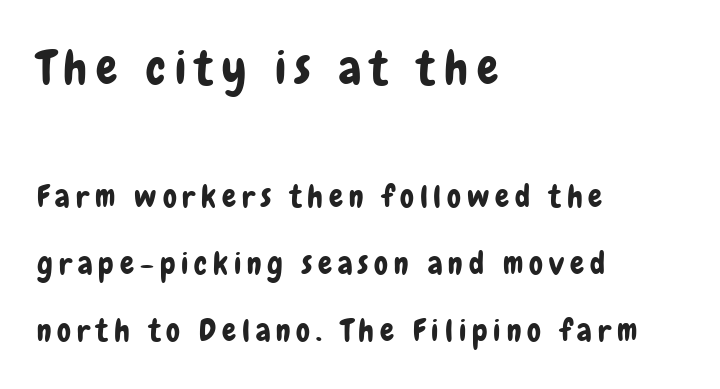
{"serif": "no", "italic": "no", "width": "condensed", "stroke_contrast": "low", "x_height": "medium", "monospaced": "no", "underline": "no", "align": "left", "line_spacing": "loose", "line_spacing_ratio": 2.16, "larger_block": "first", "size_ratio": 1.52, "glyph_px": 47}
